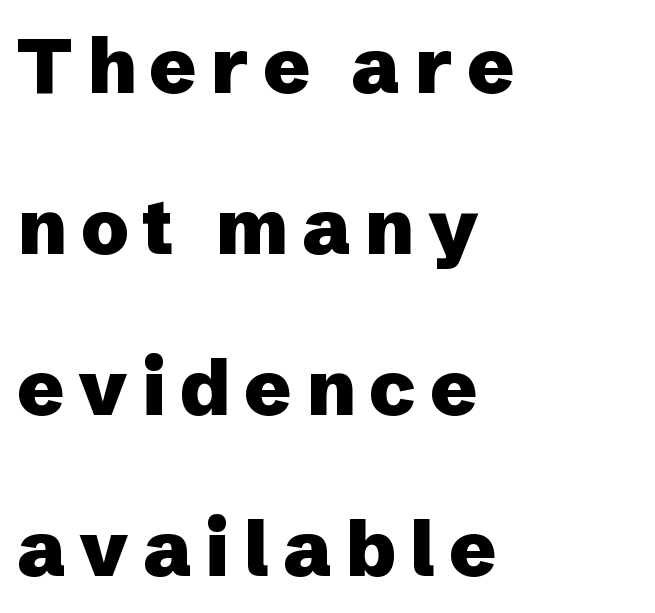
Where is the straight margin? On the left. Summary of vertical rhythm: relaxed, with wide interline spacing. The space directly below the letters is spotless. Notice how the stems are strictly vertical — no italics here.
